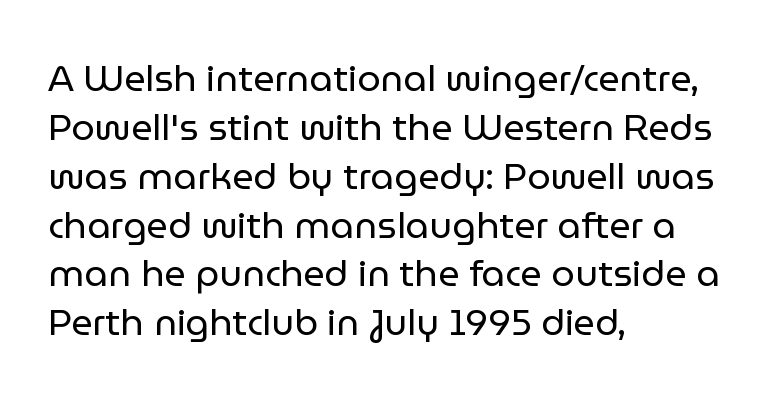
The image shows 37 px regular-weight sans-serif type, upright; set left-aligned, normal line spacing (1.32x), normal letter spacing, not underlined; low stroke contrast and a medium x-height.
